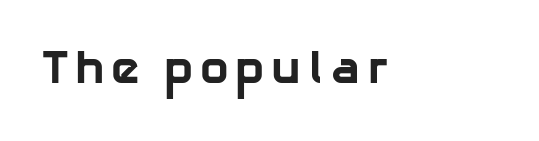
{"serif": "no", "bold": "yes", "weight": "bold", "width": "normal", "stroke_contrast": "low", "x_height": "medium", "monospaced": "no", "underline": "no", "glyph_px": 48}
